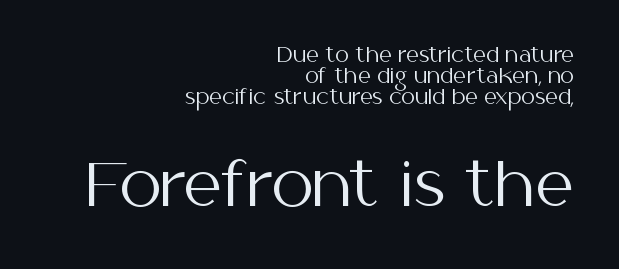
{"serif": "no", "italic": "no", "bold": "no", "weight": "regular", "width": "normal", "stroke_contrast": "medium", "x_height": "medium", "monospaced": "no", "underline": "no", "align": "right", "line_spacing": "tight", "line_spacing_ratio": 1.04, "letter_spacing": "normal", "letter_spacing_em": 0.0, "larger_block": "second", "size_ratio": 3.0, "glyph_px": 60}
